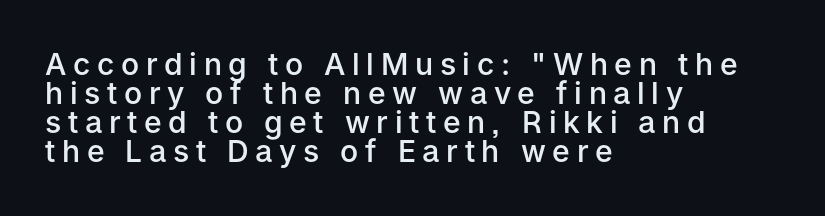
A typesetter would call this heavily tracked-out type. The strokes are fattened partway — semibold, not bold. Character widths vary here, with narrow letters taking less room than wide ones. Successive baselines arrive quickly, one right under another. Unlike a traditional serif, this face leaves its strokes unadorned. Words float on clear page, feet unadorned.
